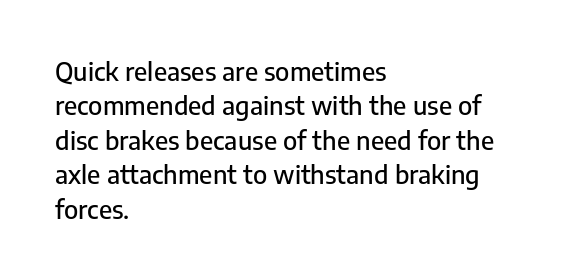
The image shows 25 px text type, upright; set left-aligned, normal line spacing (1.38x), normal letter spacing, not underlined.
